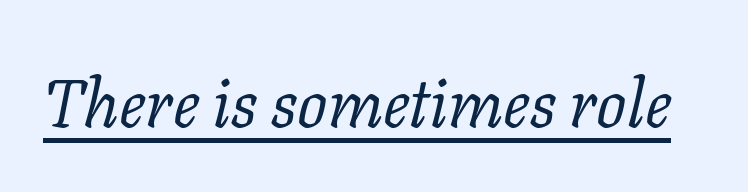
Short note: letters normally spaced. Emphasis is given by a line drawn under the lettering. Type style note: has serifs. This is oblique type, the kind used for emphasis or titles. You could not count columns in this text — the font is proportionally spaced. Bold? No — there's no thickening of the strokes.
